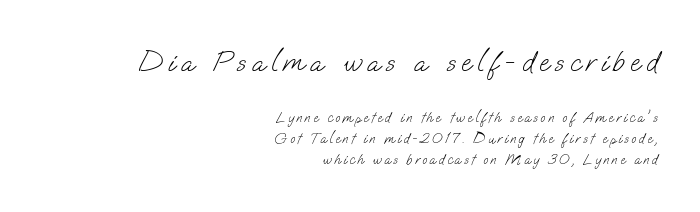
Compared with a flush-left layout, this one pins lines to the opposite, right side. Summary of weight: not heavy and not bold. The earlier block is typeset at a bigger size than the later block. Observe the absence of serifs on each vertical stroke in this sample. Beneath every word, the page is bare.
